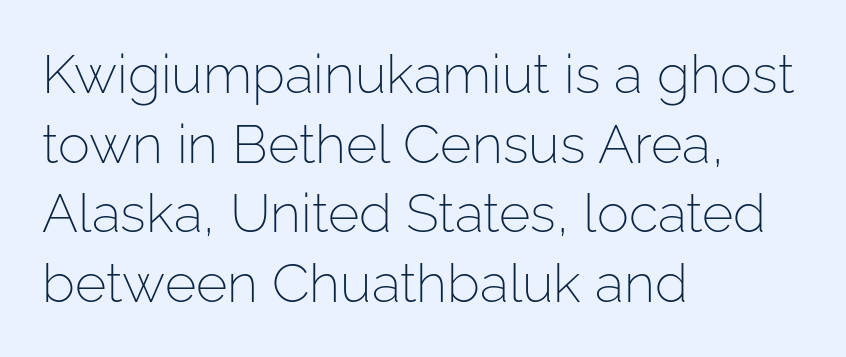
{"serif": "no", "italic": "no", "bold": "no", "weight": "light", "width": "normal", "stroke_contrast": "low", "x_height": "medium", "monospaced": "no", "underline": "no", "align": "left", "line_spacing": "normal", "line_spacing_ratio": 1.29, "letter_spacing": "normal", "letter_spacing_em": 0.0, "glyph_px": 54}
